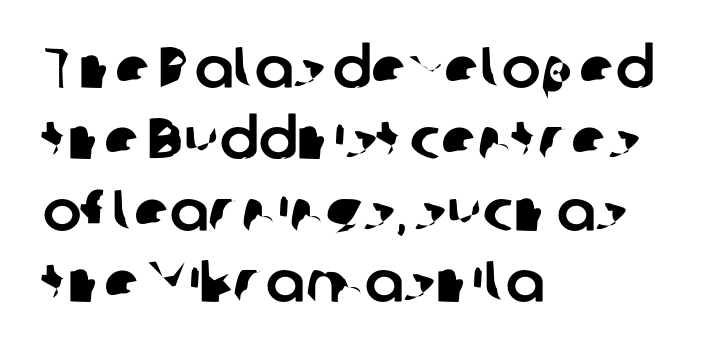
The image shows 58 px sans-serif type; set left-aligned, line spacing 1.23x, normal letter spacing, not underlined; low stroke contrast and a medium x-height.
